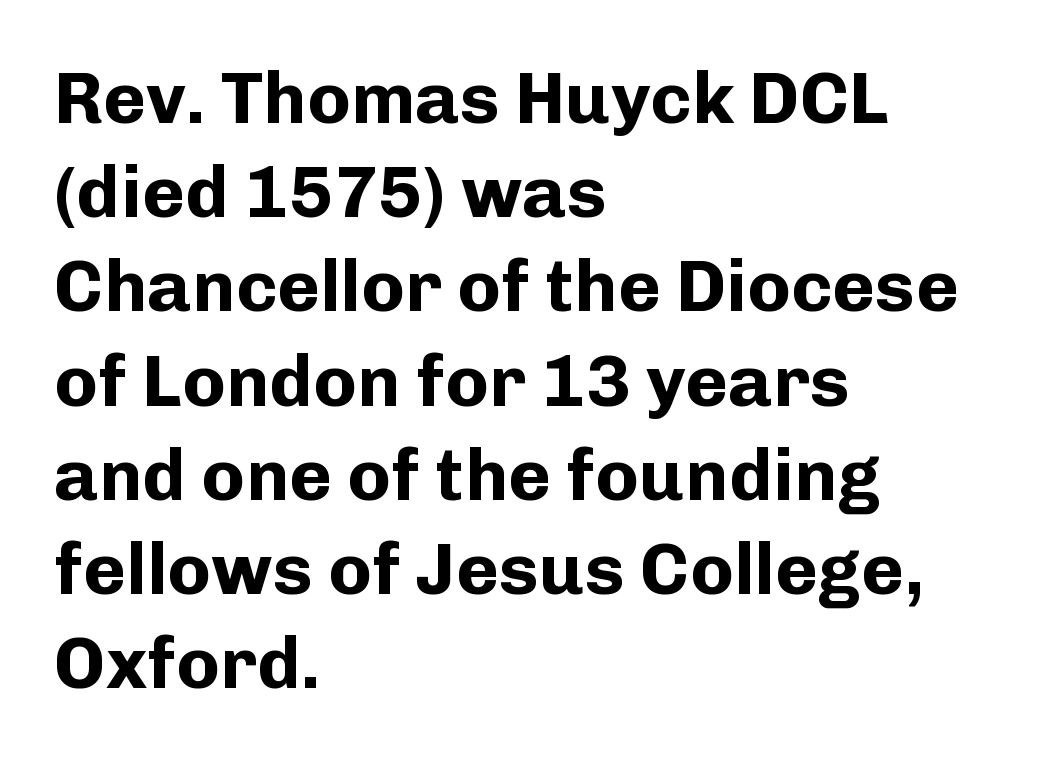
One glance says typical: line gaps are just what's usual. The axis of the letterforms is exactly vertical. Character widths vary here, with narrow letters taking less room than wide ones. The letters sit at their default tracking, neither squeezed nor spread. Does the copy run flush right? No — it runs flush left. Plain, unruled lines of type.
